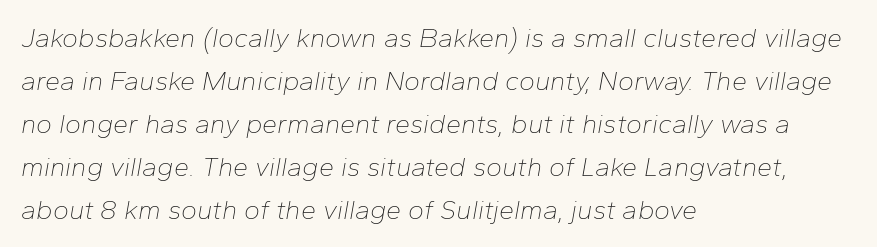
{"italic": "yes", "lean": "right", "slant_degrees": 10, "bold": "no", "underline": "no", "align": "left", "line_spacing": "normal", "line_spacing_ratio": 1.59, "letter_spacing": "normal", "letter_spacing_em": 0.0, "glyph_px": 27}
